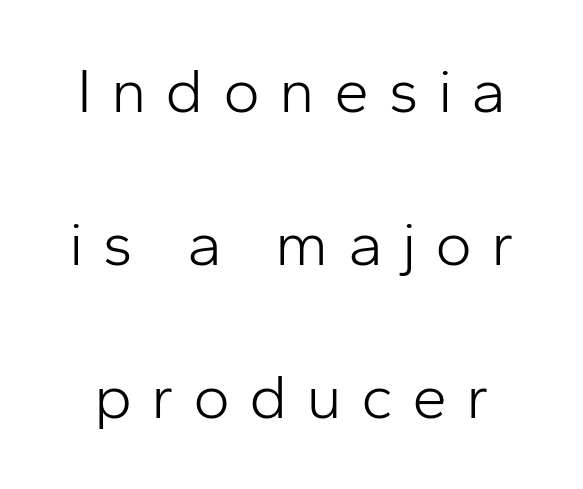
{"serif": "no", "italic": "no", "bold": "no", "weight": "light", "width": "normal", "stroke_contrast": "low", "x_height": "medium", "monospaced": "no", "underline": "no", "line_spacing": "loose", "line_spacing_ratio": 2.43, "letter_spacing": "wide", "letter_spacing_em": 0.3, "glyph_px": 63}
